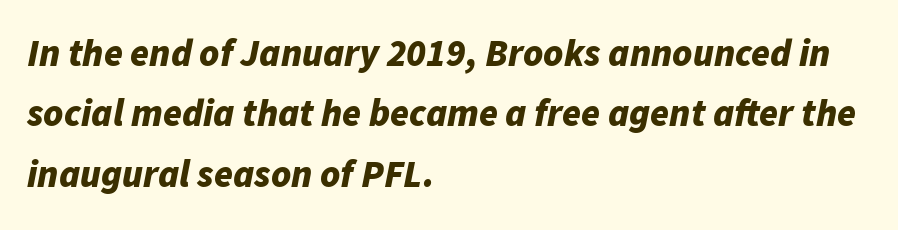
{"italic": "yes", "lean": "right", "slant_degrees": 11, "bold": "yes", "weight": "bold", "width": "normal", "stroke_contrast": "low", "x_height": "medium", "monospaced": "no", "underline": "no", "align": "left", "line_spacing": "normal", "line_spacing_ratio": 1.59, "letter_spacing": "normal", "letter_spacing_em": 0.0, "glyph_px": 38}
